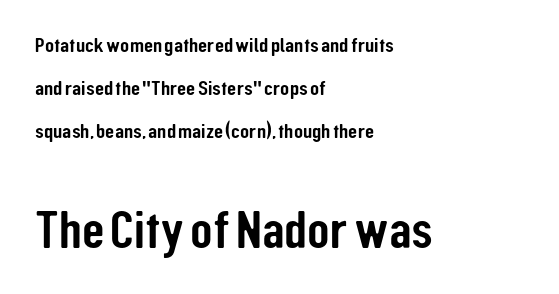
Q: Is the text italic (slanted)? A: No, it is upright.
Q: Is the typeface a serif or a sans-serif typeface? A: Sans-serif.
Q: Is the text underlined? A: No.
Q: How is the paragraph aligned? A: Left-aligned.
Q: Is the spacing between letters normal or unusually wide? A: Normal.
Q: Is the spacing between lines tight, normal or loose? A: Loose.
Q: Which block of text is set in a larger size, the first (top) or the second (bottom)? A: The second (bottom) one.
Q: Width (condensed, normal, or wide)? A: Condensed.
Q: Stroke contrast? A: Low.
Q: x-height? A: Medium.
Q: Monospaced? A: No.
